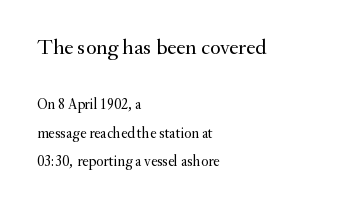
Q: Is the text bold? A: No.
Q: Is the text italic (slanted)? A: No, it is upright.
Q: Is the text underlined? A: No.
Q: How is the paragraph aligned? A: Left-aligned.
Q: Is the spacing between letters normal or unusually wide? A: Normal.
Q: Is the spacing between lines tight, normal or loose? A: Loose.
Q: Which block of text is set in a larger size, the first (top) or the second (bottom)? A: The first (top) one.
